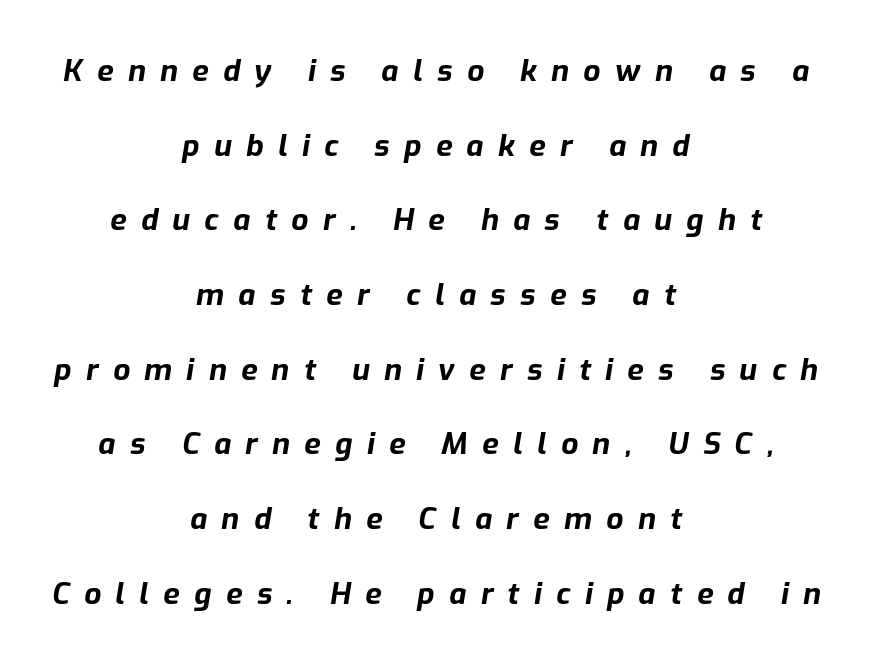
Q: Is the text bold? A: Yes.
Q: Is the text italic (slanted)? A: Yes, it leans right by about 9 degrees.
Q: Is the text underlined? A: No.
Q: How is the paragraph aligned? A: Centered.
Q: Is the spacing between letters normal or unusually wide? A: Unusually wide.
Q: Is the spacing between lines tight, normal or loose? A: Loose.
Q: Width (condensed, normal, or wide)? A: Normal.
Q: Stroke contrast? A: Low.
Q: x-height? A: Medium.
Q: Monospaced? A: No.
